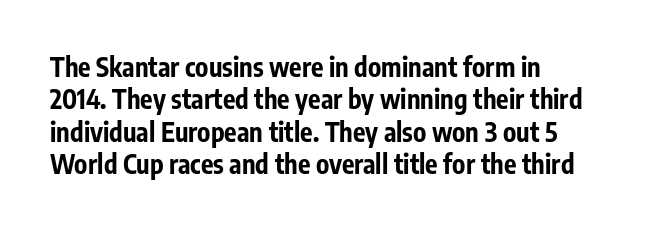
What weight is shown? A full bold with thick strokes. Glance below the letters and you will spot only blank space. This sample keeps an unexceptional amount of space between lines. The line texture is even and compact thanks to regular tracking.
